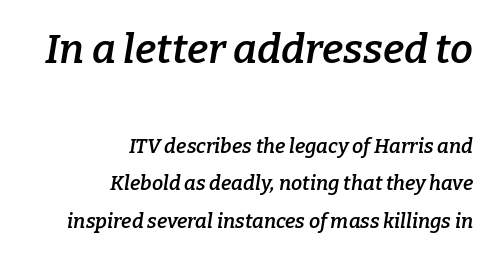
Q: Is the text bold? A: Semi-bold.
Q: Is the text italic (slanted)? A: Yes, it leans right by about 9 degrees.
Q: Is the typeface a serif or a sans-serif typeface? A: Serif.
Q: Is the text underlined? A: No.
Q: How is the paragraph aligned? A: Right-aligned.
Q: Is the spacing between letters normal or unusually wide? A: Normal.
Q: Which block of text is set in a larger size, the first (top) or the second (bottom)? A: The first (top) one.
Q: Width (condensed, normal, or wide)? A: Normal.
Q: Stroke contrast? A: Low.
Q: x-height? A: Medium.
Q: Monospaced? A: No.
